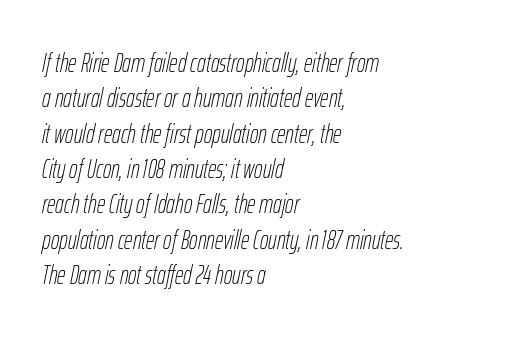
{"italic": "yes", "lean": "right", "slant_degrees": 12, "bold": "no", "underline": "no", "align": "left", "line_spacing": "normal", "line_spacing_ratio": 1.36, "letter_spacing": "normal", "letter_spacing_em": 0.0, "glyph_px": 26}
